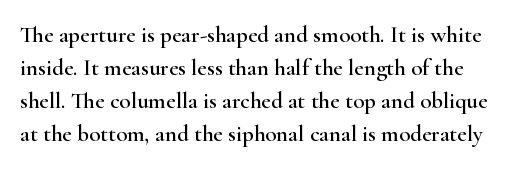
Q: Is the text italic (slanted)? A: No, it is upright.
Q: Is the text underlined? A: No.
Q: Is the spacing between letters normal or unusually wide? A: Normal.
Q: Is the spacing between lines tight, normal or loose? A: Normal.
